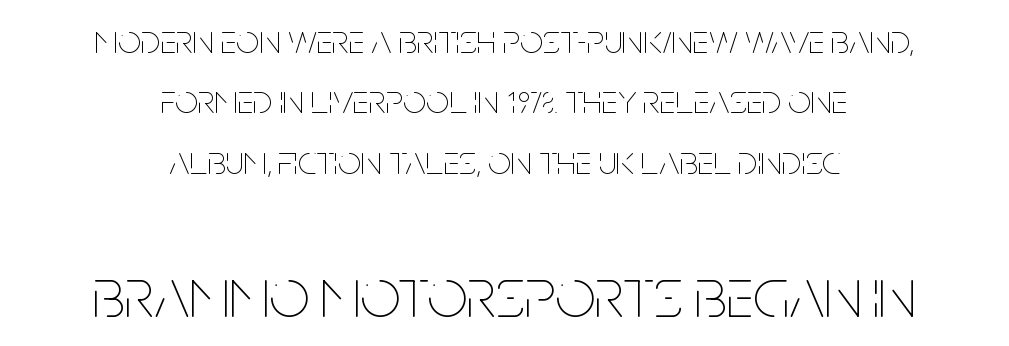
{"italic": "no", "bold": "no", "weight": "thin", "width": "condensed", "stroke_contrast": "low", "x_height": "large", "monospaced": "no", "underline": "no", "align": "center", "line_spacing": "normal", "line_spacing_ratio": 1.47, "letter_spacing": "normal", "letter_spacing_em": 0.0, "larger_block": "second", "size_ratio": 1.73, "glyph_px": 71}
